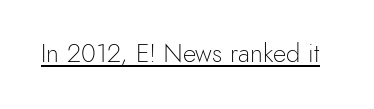
{"italic": "no", "bold": "no", "underline": "yes", "letter_spacing": "normal", "letter_spacing_em": 0.0, "glyph_px": 26}
